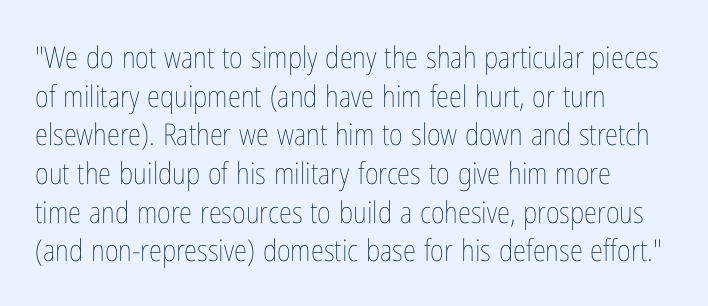
{"italic": "no", "bold": "no", "weight": "thin", "width": "condensed", "stroke_contrast": "low", "x_height": "medium", "monospaced": "no", "underline": "no", "align": "left", "line_spacing": "normal", "line_spacing_ratio": 1.29, "letter_spacing": "normal", "letter_spacing_em": 0.0, "glyph_px": 30}
